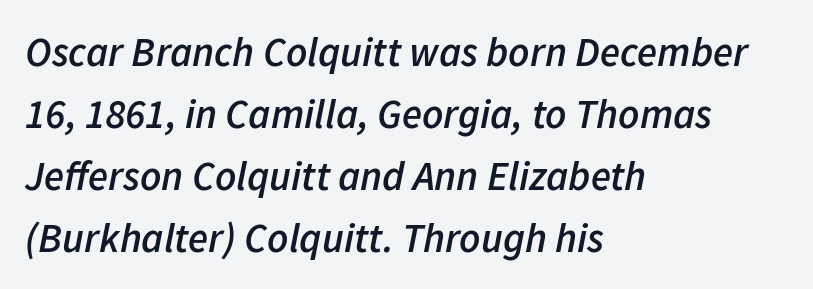
The image shows 41 px semibold type, italic (leaning right); set left-aligned, normal line spacing (1.51x), normal letter spacing, not underlined; low stroke contrast and a medium x-height.
